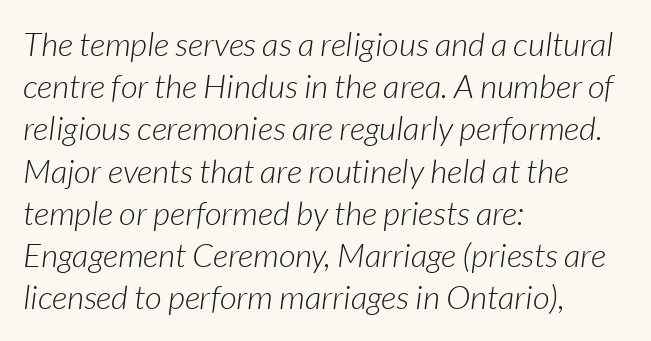
The image shows 33 px light type, italic (leaning right); set left-aligned, normal line spacing (1.28x), normal letter spacing, not underlined; low stroke contrast and a medium x-height.
